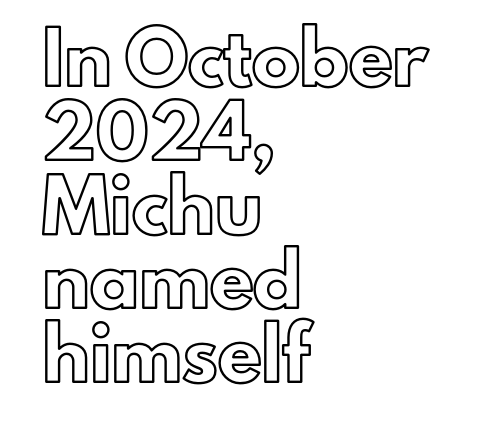
The image shows 48 px text type, upright; set left-aligned, normal line spacing (1.54x), normal letter spacing, not underlined; a small x-height.
